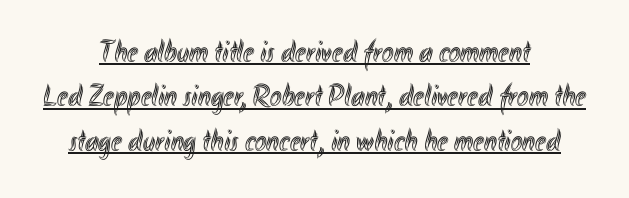
The image shows 31 px condensed type; set centered, normal line spacing (1.43x), normal letter spacing, underlined; a small x-height.
